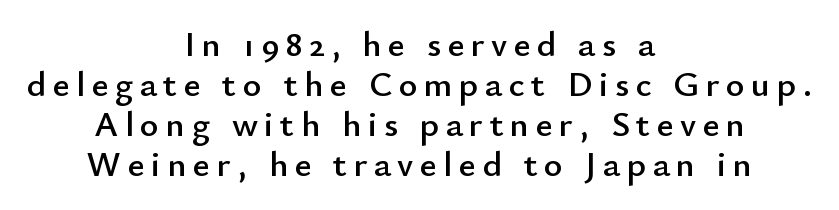
{"serif": "no", "italic": "no", "width": "normal", "stroke_contrast": "low", "x_height": "small", "monospaced": "no", "underline": "no", "align": "center", "line_spacing": "tight", "line_spacing_ratio": 1.11, "glyph_px": 36}
